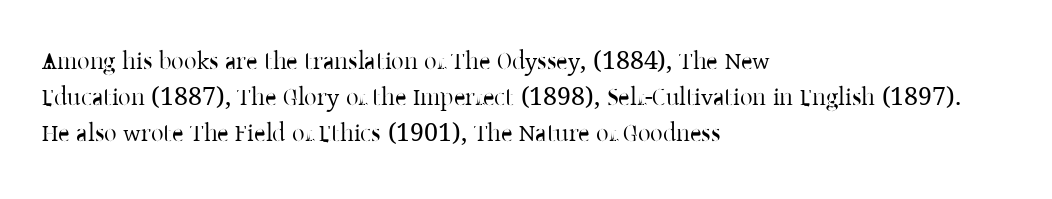
The rendering anchors every line to the left-hand side. Words appear dense and cohesive because spacing is normal. Does the leading feel generous? No, just average. A quiet, ordinary-to-light weight characterises the typeface.
